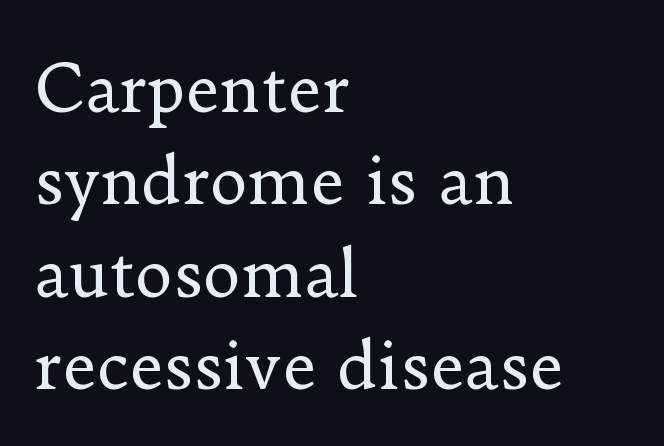
{"serif": "yes", "italic": "no", "bold": "no", "weight": "regular", "width": "normal", "stroke_contrast": "low", "x_height": "small", "monospaced": "no", "underline": "no", "align": "left", "line_spacing": "normal", "line_spacing_ratio": 1.42, "letter_spacing": "normal", "letter_spacing_em": 0.0, "glyph_px": 65}
